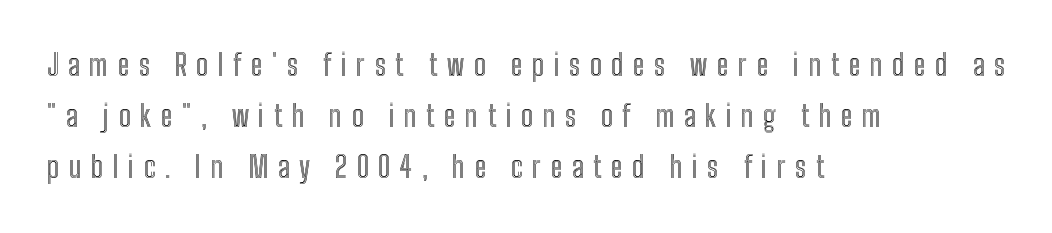
{"italic": "no", "width": "condensed", "x_height": "medium", "monospaced": "no", "underline": "no", "align": "left", "line_spacing_ratio": 1.76, "letter_spacing": "wide", "letter_spacing_em": 0.33, "glyph_px": 29}
